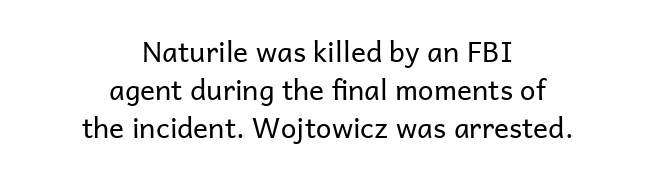
Q: Is the text bold? A: No.
Q: Is the text italic (slanted)? A: No, it is upright.
Q: Is the typeface a serif or a sans-serif typeface? A: Sans-serif.
Q: Is the text underlined? A: No.
Q: How is the paragraph aligned? A: Centered.
Q: Is the spacing between letters normal or unusually wide? A: Normal.
Q: Is the spacing between lines tight, normal or loose? A: Normal.
Q: Width (condensed, normal, or wide)? A: Normal.
Q: Stroke contrast? A: Low.
Q: x-height? A: Medium.
Q: Monospaced? A: No.
